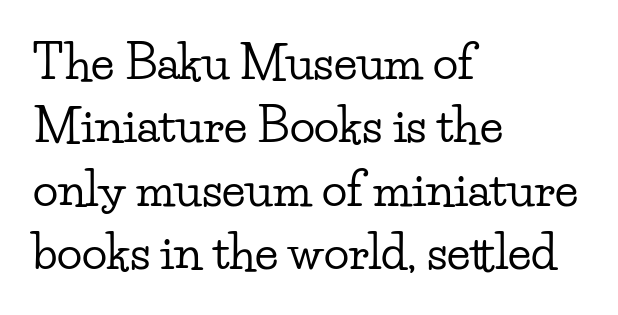
Q: Is the text italic (slanted)? A: No, it is upright.
Q: Is the typeface a serif or a sans-serif typeface? A: Serif.
Q: Is the text underlined? A: No.
Q: How is the paragraph aligned? A: Left-aligned.
Q: Is the spacing between letters normal or unusually wide? A: Normal.
Q: Is the spacing between lines tight, normal or loose? A: Normal.
Q: Width (condensed, normal, or wide)? A: Wide.
Q: Stroke contrast? A: Low.
Q: x-height? A: Small.
Q: Monospaced? A: No.
